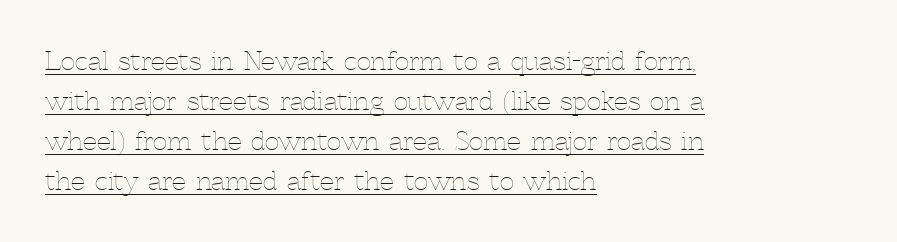
Q: Is the text bold? A: No.
Q: Is the text italic (slanted)? A: No, it is upright.
Q: Is the text underlined? A: Yes.
Q: How is the paragraph aligned? A: Left-aligned.
Q: Is the spacing between letters normal or unusually wide? A: Normal.
Q: Is the spacing between lines tight, normal or loose? A: Normal.
